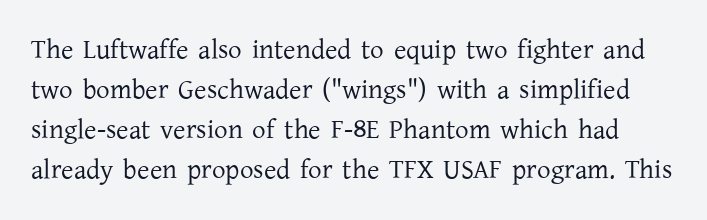
Reading down the column, the eye jumps a familiar distance to each next line. Heft: none added — not bold. Ascenders rise straight up at ninety degrees. Here the glyphs are tracked normally, forming tight word shapes.
